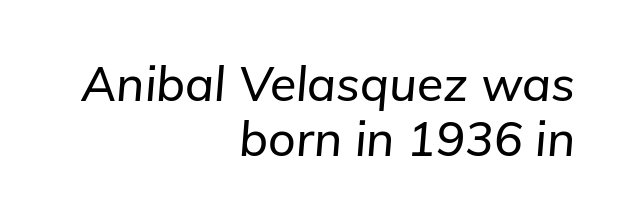
Leading: reduced. Just letters on the line, the space beneath them empty. A student would call this right alignment; a typographer would say flush right, rag left. The axis of the letterforms is tilted away from vertical.
